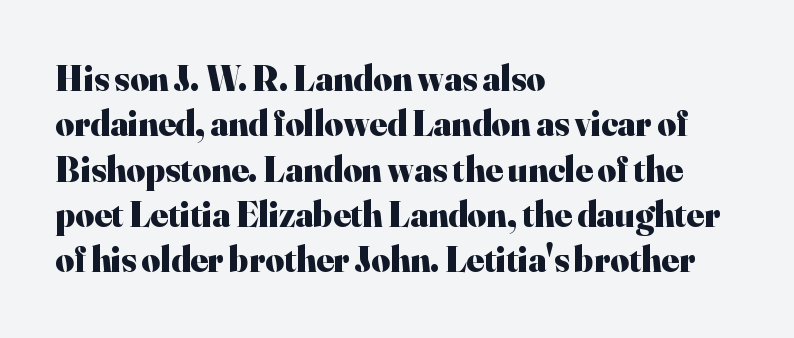
{"serif": "yes", "italic": "no", "bold": "yes", "weight": "heavy", "width": "normal", "stroke_contrast": "high", "x_height": "small", "monospaced": "no", "underline": "no", "align": "left", "line_spacing": "normal", "line_spacing_ratio": 1.26, "letter_spacing": "normal", "letter_spacing_em": 0.0, "glyph_px": 36}
